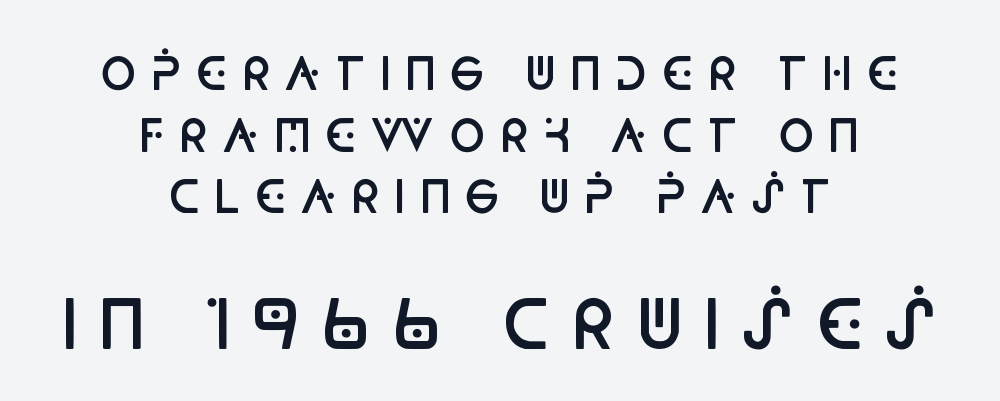
Anything drawn beneath the words? Only blank space. Leading: standard. Every stem runs plumb, perpendicular to the baseline. Each line is balanced around a shared central axis.
